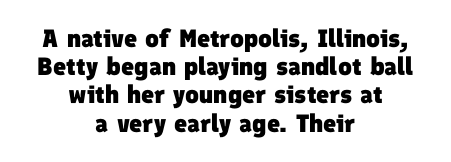
Q: Is the text bold? A: Yes.
Q: Is the text underlined? A: No.
Q: How is the paragraph aligned? A: Centered.
Q: Is the spacing between letters normal or unusually wide? A: Normal.
Q: Is the spacing between lines tight, normal or loose? A: Tight.
